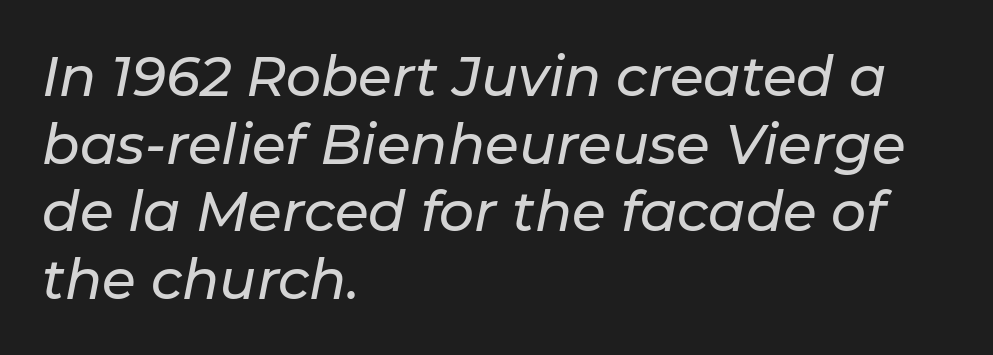
Notice how the stems are inclined rather than vertical — that's the hallmark of italics. Descenders are the only things crossing below the line. Nothing unusual about the tracking: characters are spaced as the font intends. The face used here is proportionally spaced, like ordinary book or web type.
